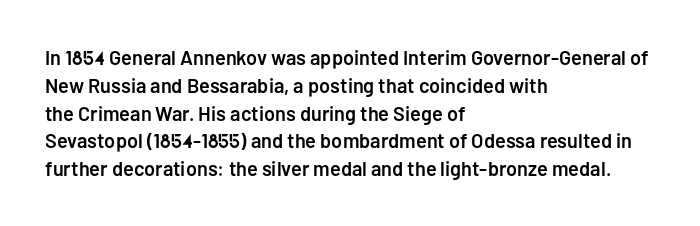
{"italic": "no", "bold": "semi", "underline": "no", "align": "left", "line_spacing": "normal", "line_spacing_ratio": 1.39, "letter_spacing": "normal", "letter_spacing_em": 0.0, "glyph_px": 20}
